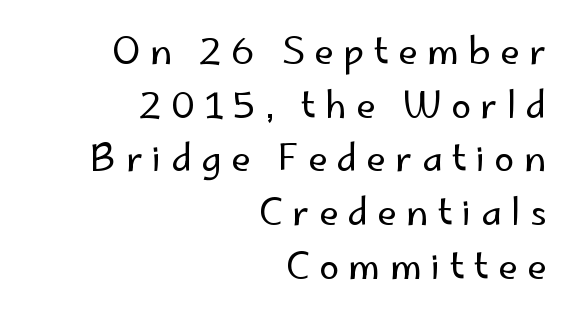
Q: Is the text bold? A: No.
Q: Is the text italic (slanted)? A: No, it is upright.
Q: Is the typeface a serif or a sans-serif typeface? A: Sans-serif.
Q: Is the text underlined? A: No.
Q: How is the paragraph aligned? A: Right-aligned.
Q: Is the spacing between letters normal or unusually wide? A: Unusually wide.
Q: Is the spacing between lines tight, normal or loose? A: Normal.
Q: Width (condensed, normal, or wide)? A: Normal.
Q: Stroke contrast? A: Low.
Q: x-height? A: Small.
Q: Monospaced? A: No.
